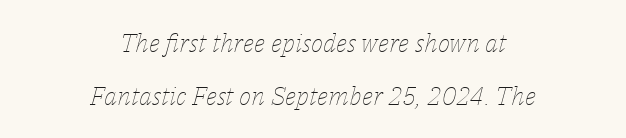
This is oblique type, the kind used for emphasis or titles. The font sits on the lighter half of the weight spectrum, regular included. Words appear dense and cohesive because spacing is normal. Leading is clearly above the norm, producing a sparse column. The paragraph has two soft edges and a firm central axis.
